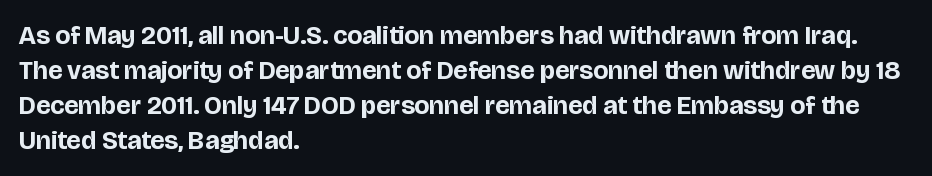
{"italic": "no", "bold": "yes", "underline": "no", "align": "left", "line_spacing": "normal", "line_spacing_ratio": 1.34, "letter_spacing": "normal", "letter_spacing_em": 0.0, "glyph_px": 26}
